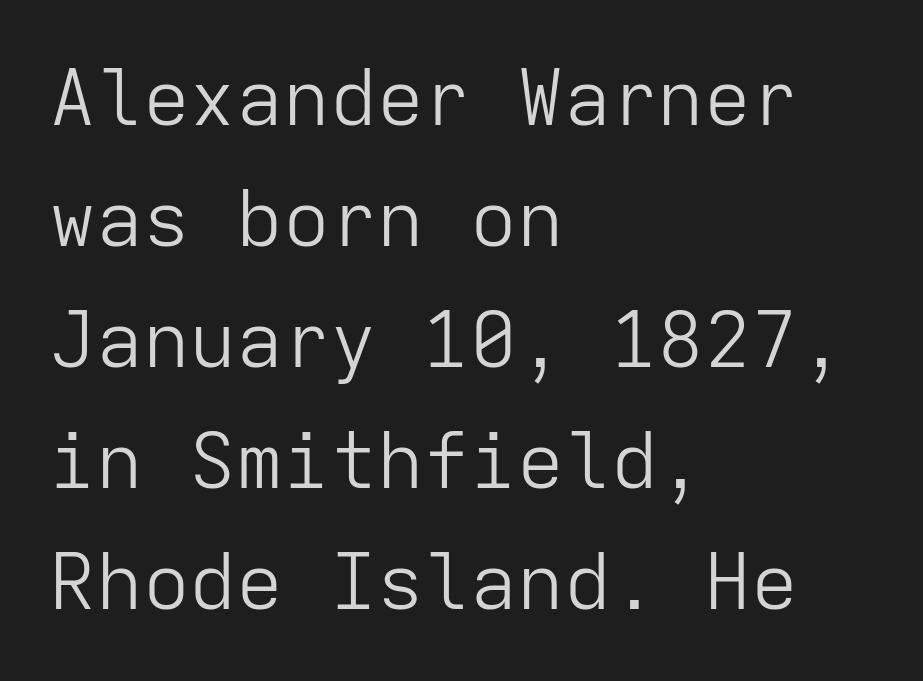
Q: Is the text bold? A: No.
Q: Is the text italic (slanted)? A: No, it is upright.
Q: Is the typeface a serif or a sans-serif typeface? A: Sans-serif.
Q: Is the text underlined? A: No.
Q: How is the paragraph aligned? A: Left-aligned.
Q: Is the spacing between letters normal or unusually wide? A: Normal.
Q: Is the spacing between lines tight, normal or loose? A: Normal.
Q: Width (condensed, normal, or wide)? A: Normal.
Q: Stroke contrast? A: Low.
Q: x-height? A: Medium.
Q: Monospaced? A: Yes.
